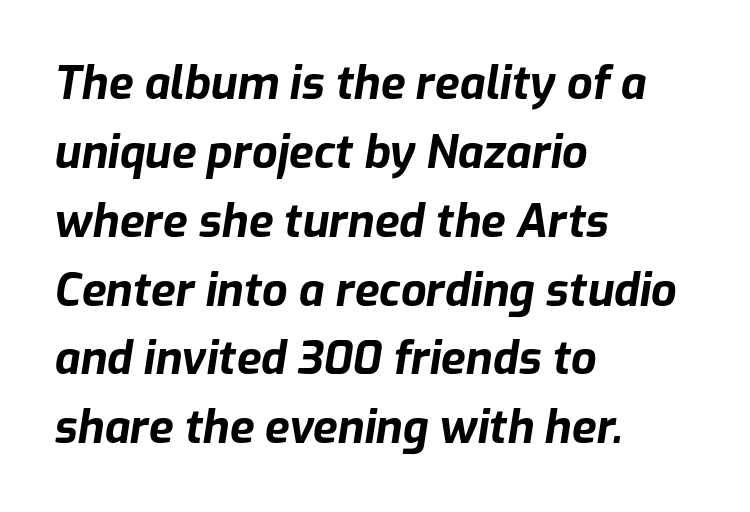
The image shows 45 px bold type, italic (leaning right); set left-aligned, normal line spacing (1.53x), normal letter spacing, not underlined; low stroke contrast and a medium x-height.
